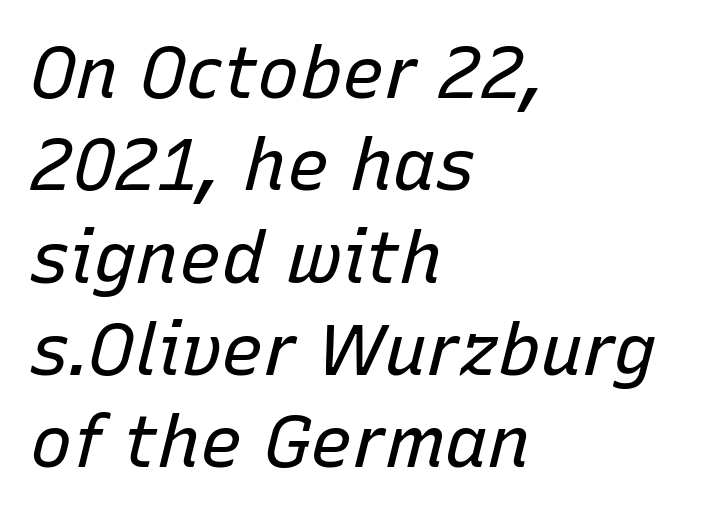
The image shows 71 px regular-weight type, italic (leaning right); set left-aligned, normal line spacing (1.3x), normal letter spacing, not underlined; low stroke contrast and a medium x-height.
